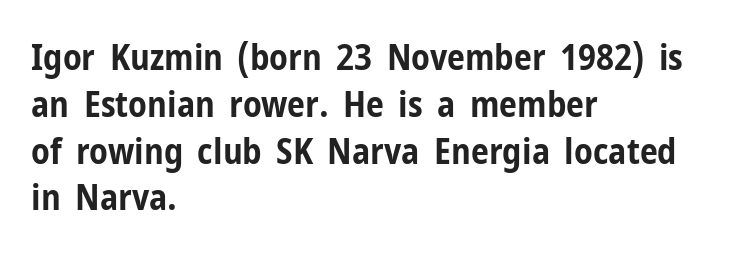
Q: Is the text bold? A: Yes.
Q: Is the text italic (slanted)? A: No, it is upright.
Q: Is the typeface a serif or a sans-serif typeface? A: Sans-serif.
Q: Is the text underlined? A: No.
Q: How is the paragraph aligned? A: Left-aligned.
Q: Is the spacing between letters normal or unusually wide? A: Normal.
Q: Is the spacing between lines tight, normal or loose? A: Normal.
Q: Width (condensed, normal, or wide)? A: Condensed.
Q: Stroke contrast? A: Low.
Q: x-height? A: Medium.
Q: Monospaced? A: No.
